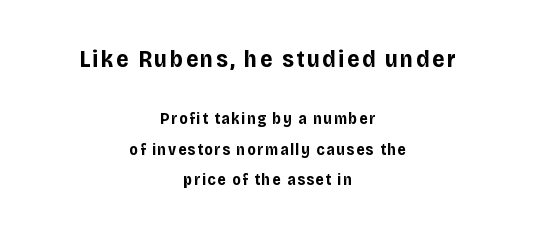
Q: Is the text bold? A: Yes.
Q: Is the text italic (slanted)? A: No, it is upright.
Q: Is the text underlined? A: No.
Q: How is the paragraph aligned? A: Centered.
Q: Is the spacing between lines tight, normal or loose? A: Loose.
Q: Which block of text is set in a larger size, the first (top) or the second (bottom)? A: The first (top) one.
